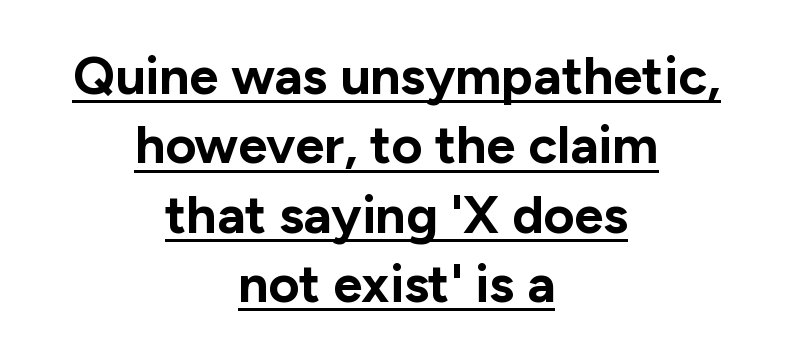
{"serif": "no", "italic": "no", "bold": "yes", "weight": "bold", "width": "normal", "stroke_contrast": "low", "x_height": "medium", "monospaced": "no", "underline": "yes", "align": "center", "line_spacing": "normal", "line_spacing_ratio": 1.31, "letter_spacing": "normal", "letter_spacing_em": 0.0, "glyph_px": 53}
